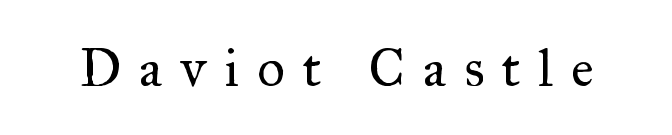
{"serif": "yes", "italic": "no", "bold": "no", "weight": "regular", "width": "normal", "stroke_contrast": "medium", "x_height": "small", "monospaced": "no", "underline": "no", "letter_spacing": "wide", "letter_spacing_em": 0.33, "glyph_px": 54}
